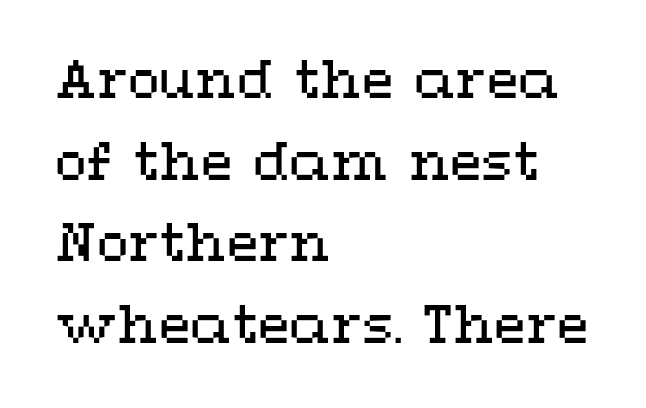
{"italic": "no", "bold": "no", "weight": "regular", "width": "wide", "stroke_contrast": "medium", "x_height": "medium", "monospaced": "no", "underline": "no", "align": "left", "line_spacing": "normal", "line_spacing_ratio": 1.57, "letter_spacing": "normal", "letter_spacing_em": 0.0, "glyph_px": 52}
